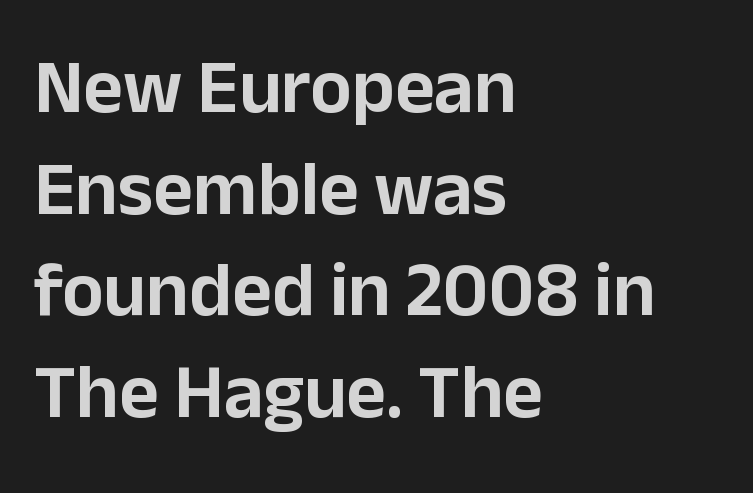
The image shows 77 px sans-serif type, upright; set left-aligned, normal line spacing (1.32x), normal letter spacing, not underlined; low stroke contrast and a medium x-height.
